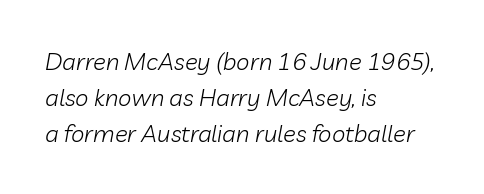
The image shows 24 px text type, italic (leaning right); set left-aligned, normal line spacing (1.51x), normal letter spacing, not underlined.
